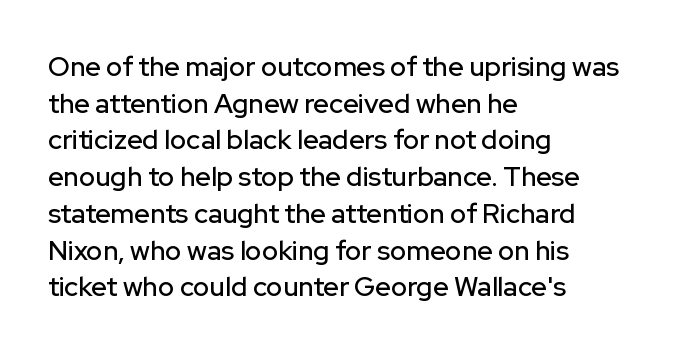
Alignment: flush left. The lettering stays uniformly vertical, giving the passage a roman look. The block of text has a typical density, with ordinary space between rows. Beneath every word, the page is bare. Compared with typical body copy, the letter spacing here is the same.
